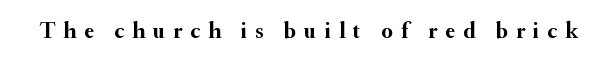
{"italic": "no", "bold": "yes", "underline": "no", "letter_spacing": "wide", "letter_spacing_em": 0.35, "glyph_px": 23}
